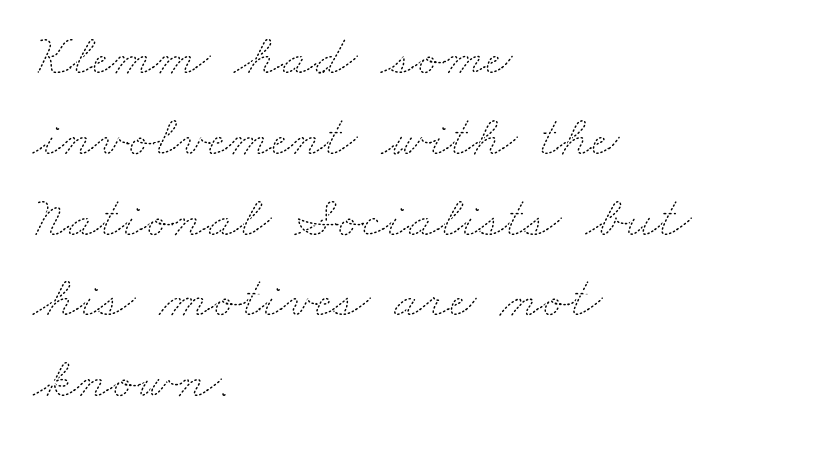
The image shows 59 px thin, wide type; set left-aligned, normal line spacing (1.37x), normal letter spacing, not underlined; medium stroke contrast and a small x-height.
